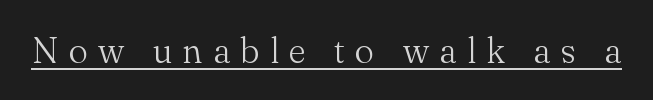
Check the space under the baseline: a stroke is drawn there. Ascenders rise straight up at ninety degrees. Varying glyph widths throughout — classic text-font behaviour. This rendering employs a face with finishing strokes, i.e., a serif. Counters stay open thanks to moderate or lighter strokes.
